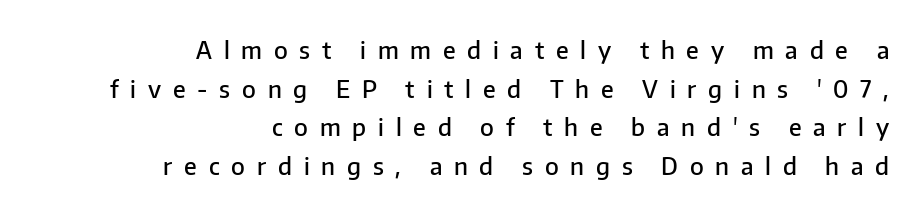
Short note: letters widely spaced. Line endings align vertically; line beginnings do not. Caption: semibold face, moderately heavy strokes. The area under the type is left untouched.
